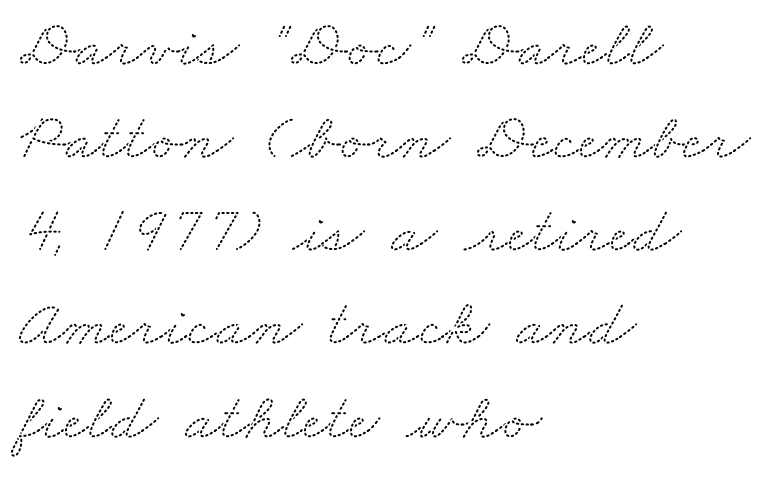
The space directly below the letters is spotless. Quick note: interline space is typical. Think of a printed novel: that variable character pitch is what you see here. The type family on display is of the serif kind.
